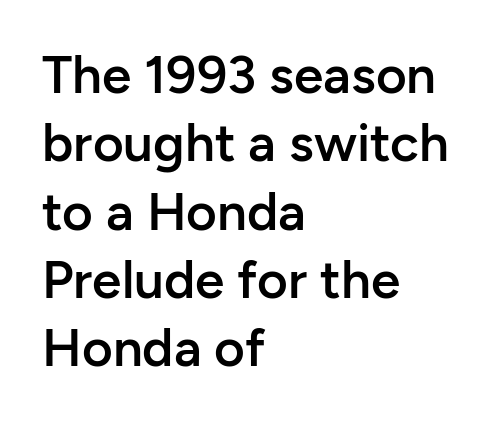
{"serif": "no", "italic": "no", "bold": "semi", "weight": "semibold", "width": "normal", "stroke_contrast": "low", "x_height": "medium", "monospaced": "no", "underline": "no", "align": "left", "line_spacing": "normal", "line_spacing_ratio": 1.29, "letter_spacing": "normal", "letter_spacing_em": 0.0, "glyph_px": 53}
